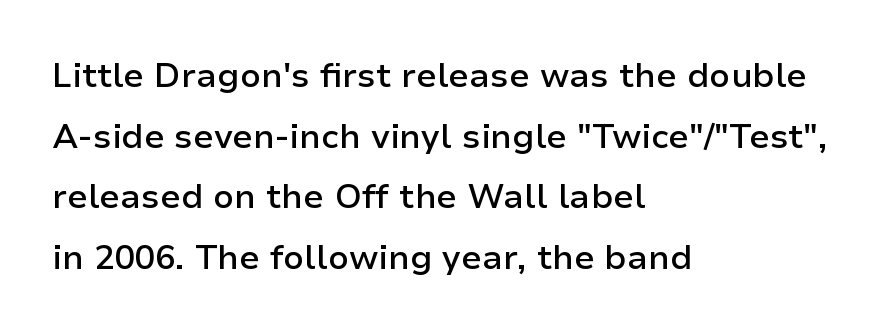
Q: Is the text bold? A: Semi-bold.
Q: Is the text italic (slanted)? A: No, it is upright.
Q: Is the typeface a serif or a sans-serif typeface? A: Sans-serif.
Q: Is the text underlined? A: No.
Q: How is the paragraph aligned? A: Left-aligned.
Q: Is the spacing between letters normal or unusually wide? A: Normal.
Q: Width (condensed, normal, or wide)? A: Normal.
Q: Stroke contrast? A: Low.
Q: x-height? A: Medium.
Q: Monospaced? A: No.
